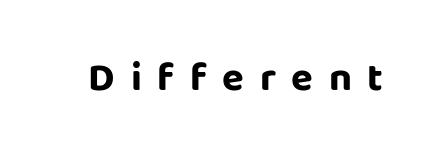
Check under the words: just untouched page. Observe the wide spacing: letters keep a clear distance from each other. Italic? Not at all — the glyphs are vertical. The letters advance in unequal steps, a hallmark of proportional type. The face used here is a sans, in the tradition of grotesques and geometrics.
